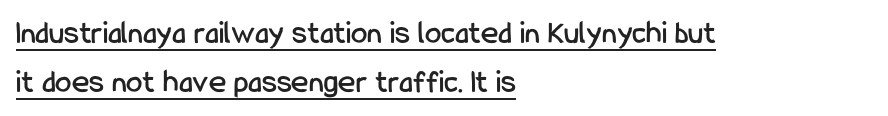
A baseline rule has been typeset under these characters. The rag falls on the right side of this text block. Short note: letters normally spaced. I'd call this a sans setting — the letters go barefoot.
